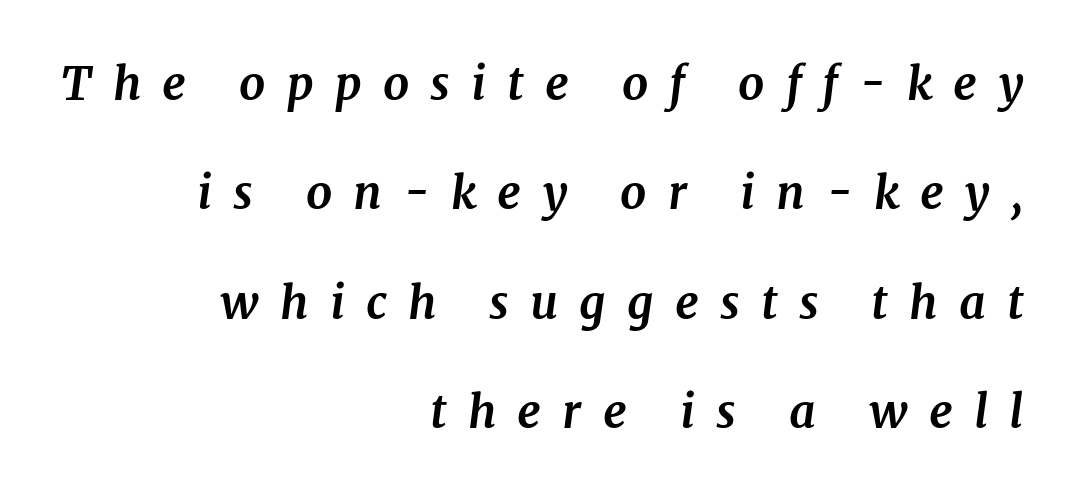
A typesetter would call this proportional, since set widths differ per character. Check under the words: just untouched page. Examine the stroke ends and you'll spot serifs. The block of text is sparse from top to bottom, with ample space between rows.
